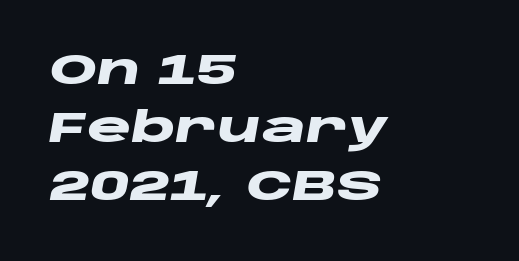
The image shows 42 px heavy, wide type, italic (leaning right); set left-aligned, normal line spacing (1.38x), normal letter spacing, not underlined; low stroke contrast and a large x-height.
